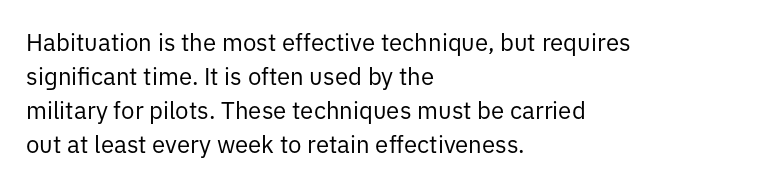
Decoration check: the copy has no underline. Teacher's note: observe the even left margin — that is flush-left alignment. Interline gaps are of average width in this sample. No chunkiness to these letters — they're not bold. These lines were composed using upright roman letters.
